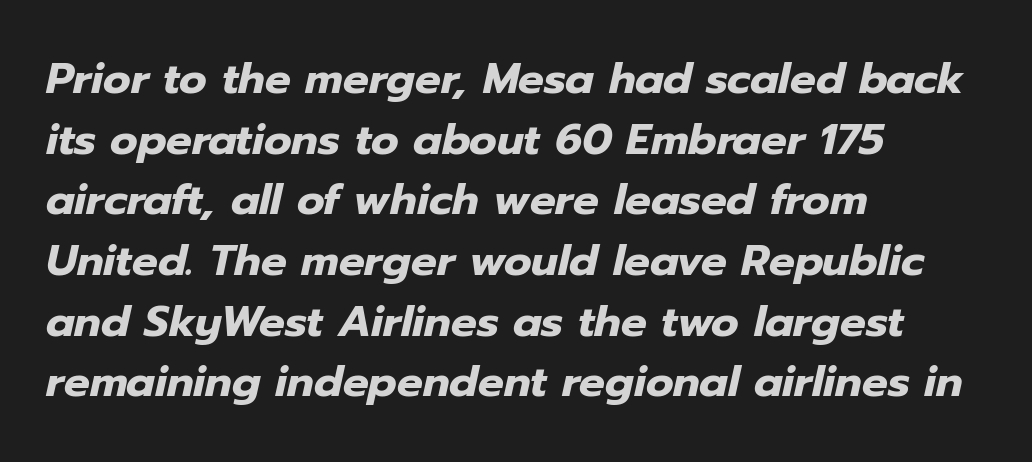
{"italic": "yes", "lean": "right", "slant_degrees": 12, "bold": "yes", "weight": "heavy", "width": "normal", "stroke_contrast": "low", "x_height": "medium", "monospaced": "no", "underline": "no", "align": "left", "line_spacing": "normal", "line_spacing_ratio": 1.41, "letter_spacing": "normal", "letter_spacing_em": 0.0, "glyph_px": 43}
